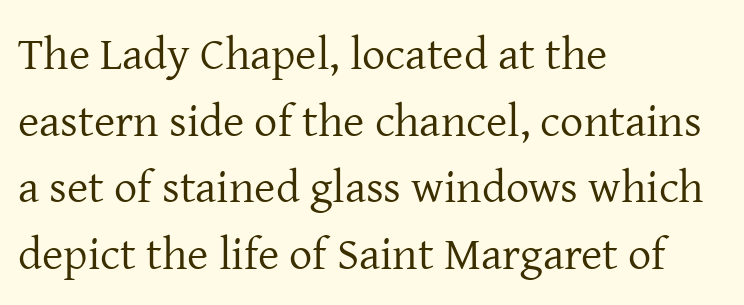
The image shows 46 px regular-weight serif type, upright; set left-aligned, normal line spacing (1.45x), normal letter spacing, not underlined; low stroke contrast and a medium x-height.
